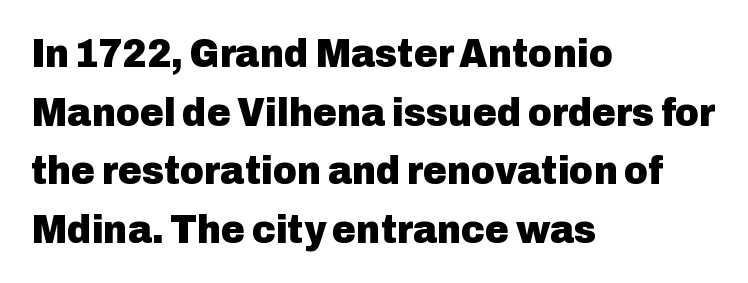
Character widths vary here, with narrow letters taking less room than wide ones. Plain, unruled lines of type. The letters sit at their default tracking, neither squeezed nor spread. How would I describe the line gaps? Plain and ordinary.
